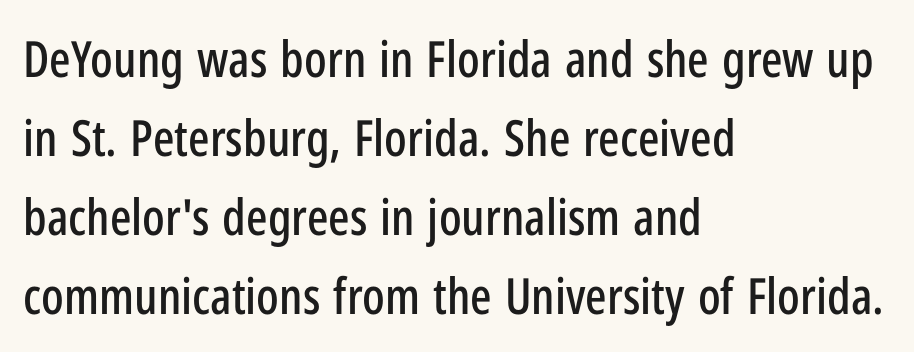
Q: Is the text italic (slanted)? A: No, it is upright.
Q: Is the typeface a serif or a sans-serif typeface? A: Sans-serif.
Q: Is the text underlined? A: No.
Q: How is the paragraph aligned? A: Left-aligned.
Q: Is the spacing between letters normal or unusually wide? A: Normal.
Q: Is the spacing between lines tight, normal or loose? A: Normal.
Q: Width (condensed, normal, or wide)? A: Condensed.
Q: Stroke contrast? A: Low.
Q: x-height? A: Medium.
Q: Monospaced? A: No.
